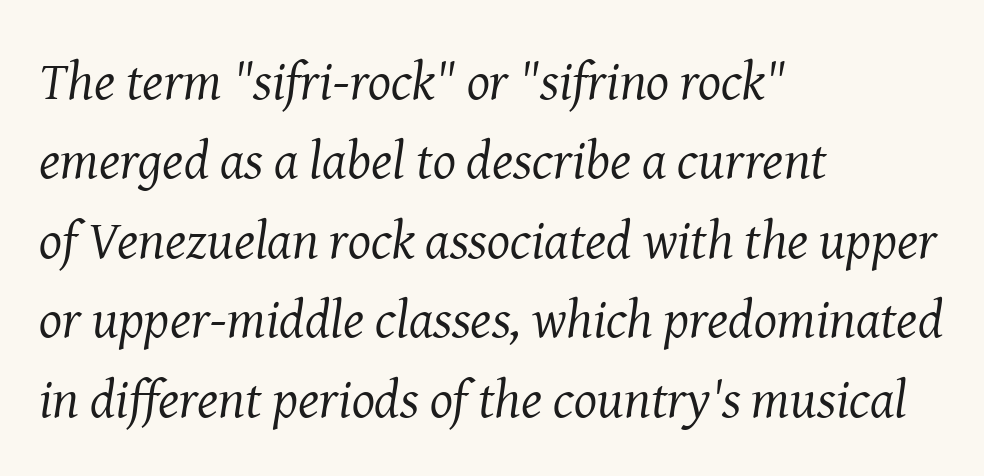
The image shows 54 px regular-weight serif type, italic (leaning right); set left-aligned, normal line spacing (1.47x), normal letter spacing, not underlined; medium stroke contrast and a medium x-height.
